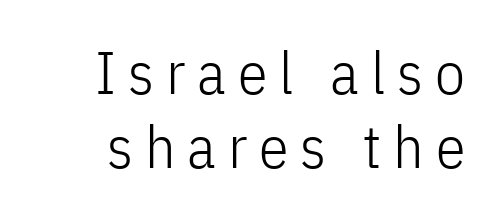
{"serif": "no", "italic": "no", "bold": "no", "weight": "light", "width": "condensed", "stroke_contrast": "low", "x_height": "medium", "monospaced": "no", "underline": "no", "line_spacing_ratio": 1.23, "letter_spacing": "wide", "letter_spacing_em": 0.2, "glyph_px": 60}
